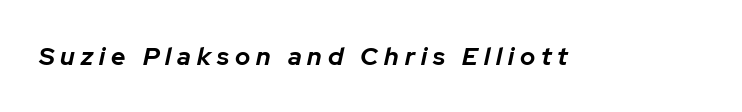
The image shows 25 px bold type, italic (leaning right); set unusually wide letter spacing (+0.24 em), not underlined.
